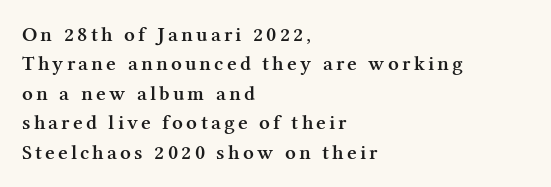
Q: Is the text bold? A: Semi-bold.
Q: Is the text italic (slanted)? A: No, it is upright.
Q: Is the text underlined? A: No.
Q: How is the paragraph aligned? A: Left-aligned.
Q: Is the spacing between lines tight, normal or loose? A: Normal.
